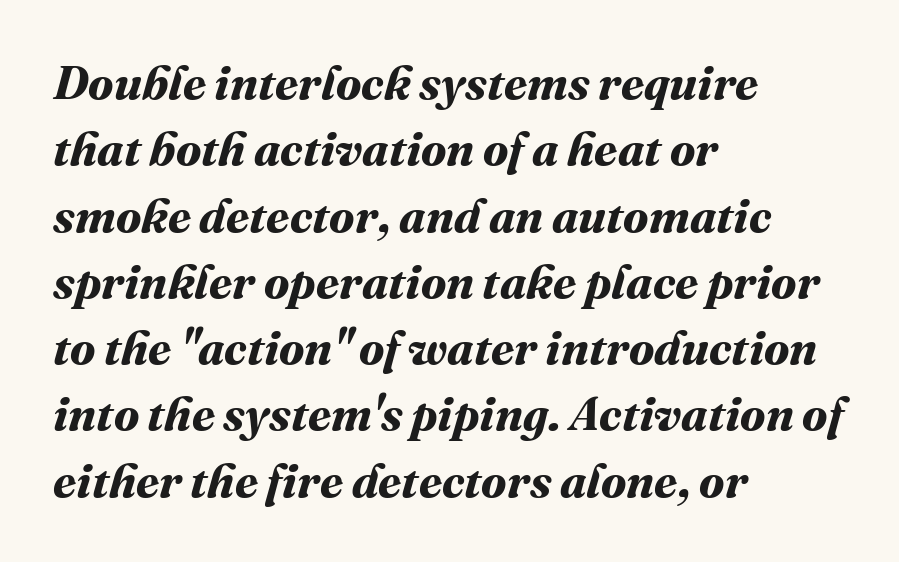
Q: Is the text bold? A: Yes.
Q: Is the text underlined? A: No.
Q: How is the paragraph aligned? A: Left-aligned.
Q: Is the spacing between letters normal or unusually wide? A: Normal.
Q: Is the spacing between lines tight, normal or loose? A: Normal.
Q: Width (condensed, normal, or wide)? A: Normal.
Q: Stroke contrast? A: Medium.
Q: x-height? A: Medium.
Q: Monospaced? A: No.
